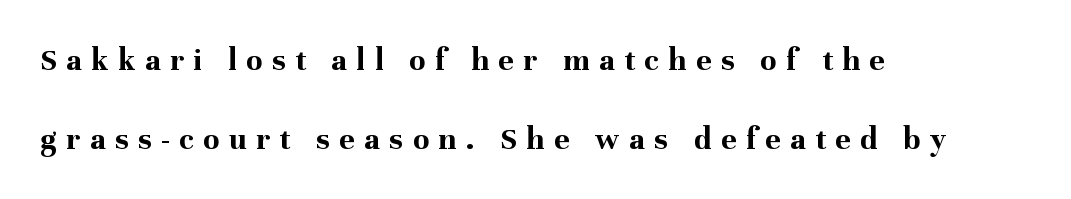
Does the weight exceed regular? Yes, all the way to bold. A roman cut, with each character standing at attention. Unmarked baselines from the first word to the last. A typesetter would call this leading open, well beyond the default. What stands out about the letter spacing? Its width — letters are far apart. Every row of glyphs begins at an identical x-position on the left.
